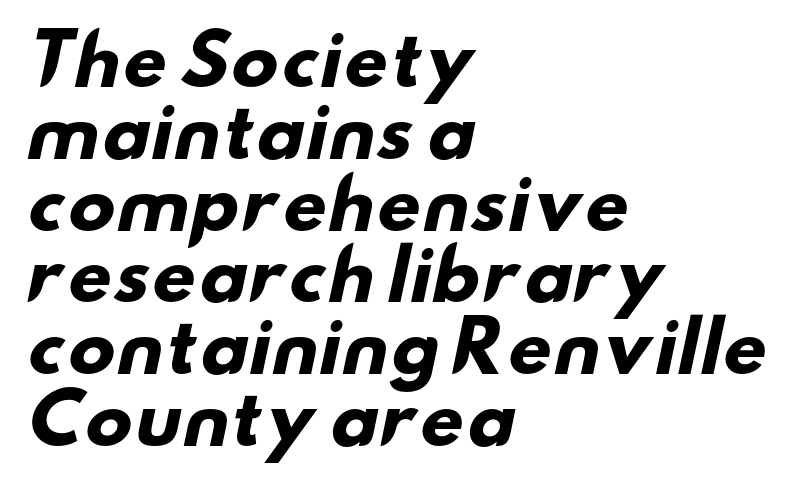
Just letters on the line, the space beneath them empty. Words appear dense and cohesive because spacing is normal. In terms of weight, the rendering is a true, heavy bold. Serif or sans? Sans — the stroke terminals are bare. Character widths vary here, with narrow letters taking less room than wide ones. Does the leading feel generous? Not at all — it's pinched.
